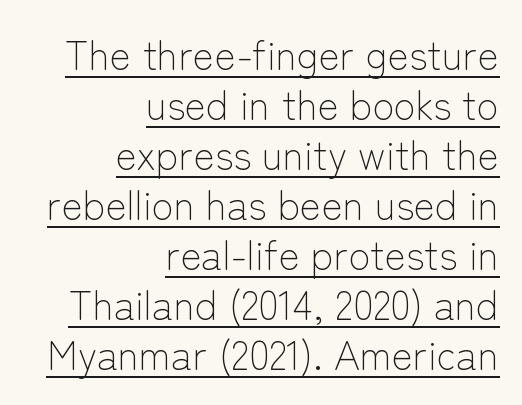
Nothing unusual about the tracking: characters are spaced as the font intends. A typesetter would mark this as roman, not italic. A quiet, ordinary-to-light weight characterises the typeface. Every row of glyphs terminates at an identical x-position on the right. This block has exactly the height ordinary leading produces. You can tell from the bare stems that sans-serif type was used.
